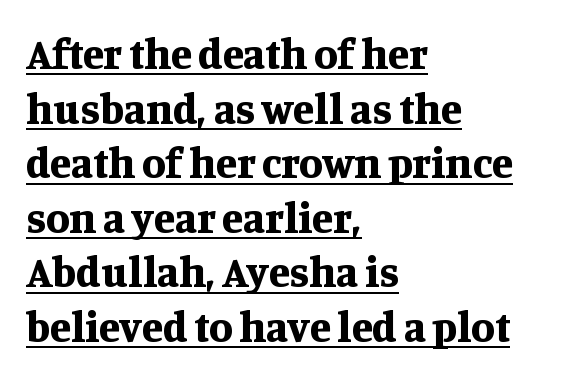
Unlike a clean sans, this face finishes its strokes with serifs. The font's upright variant was chosen for this text. Check the space under the baseline: a stroke is drawn there. Teacher's note: observe the even left margin — that is flush-left alignment. The rendering uses a moderate line-height, typical for paragraphs.
